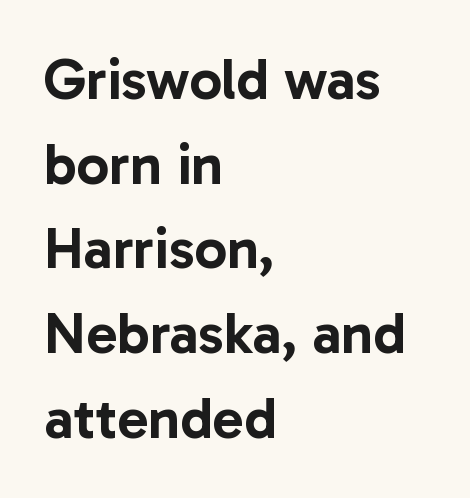
{"serif": "no", "italic": "no", "width": "normal", "stroke_contrast": "low", "x_height": "medium", "monospaced": "no", "underline": "no", "align": "left", "line_spacing": "normal", "line_spacing_ratio": 1.46, "letter_spacing": "normal", "letter_spacing_em": 0.0, "glyph_px": 58}
